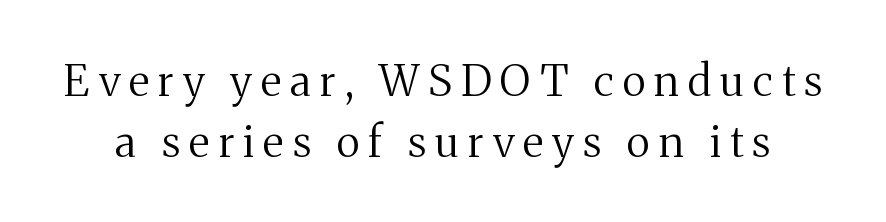
Varying glyph widths throughout — classic text-font behaviour. The string is rendered with underlining switched off. In terms of letterspacing, this is a distinctly airy, spread setting. Honestly, the row spacing looks completely unremarkable. The typography opts for an upright posture over an oblique one. The typeface has the unassuming heft of standard copy or less.
